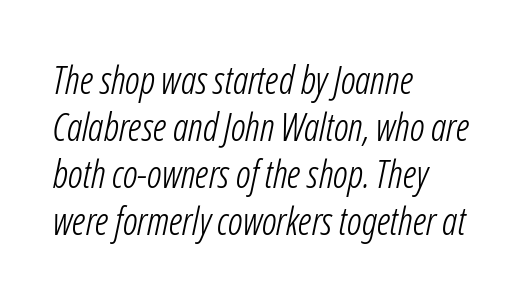
{"italic": "yes", "lean": "right", "slant_degrees": 12, "bold": "no", "weight": "light", "width": "condensed", "stroke_contrast": "low", "x_height": "medium", "monospaced": "no", "underline": "no", "align": "left", "line_spacing_ratio": 1.24, "letter_spacing": "normal", "letter_spacing_em": 0.0, "glyph_px": 38}
